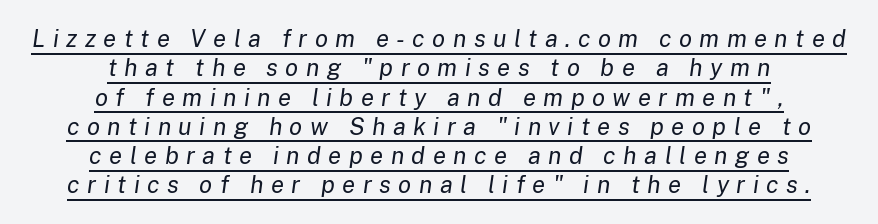
{"italic": "yes", "lean": "right", "slant_degrees": 8, "bold": "no", "underline": "yes", "align": "center", "line_spacing_ratio": 1.22, "letter_spacing": "wide", "letter_spacing_em": 0.31, "glyph_px": 24}
